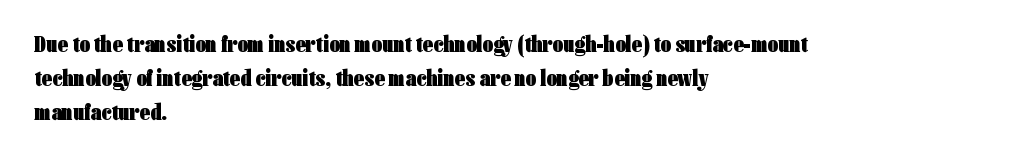
The image shows 23 px bold type, upright; set left-aligned, normal line spacing (1.47x), normal letter spacing, not underlined.
